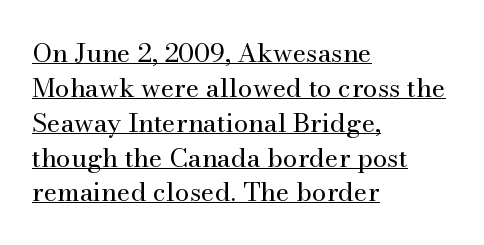
The image shows 26 px text type, upright; set left-aligned, normal line spacing (1.34x), normal letter spacing, underlined.
